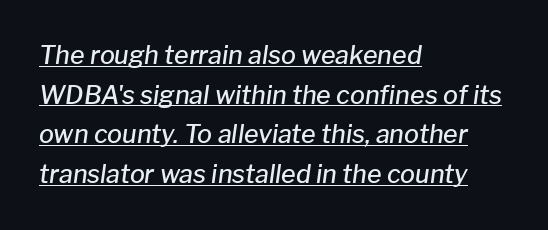
The image shows 25 px text type, italic (leaning right); set left-aligned, normal line spacing (1.59x), normal letter spacing, underlined.
